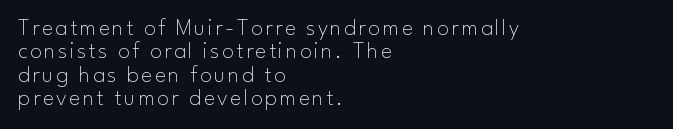
Q: Is the text bold? A: No.
Q: Is the text italic (slanted)? A: No, it is upright.
Q: Is the text underlined? A: No.
Q: How is the paragraph aligned? A: Left-aligned.
Q: Is the spacing between lines tight, normal or loose? A: Tight.
